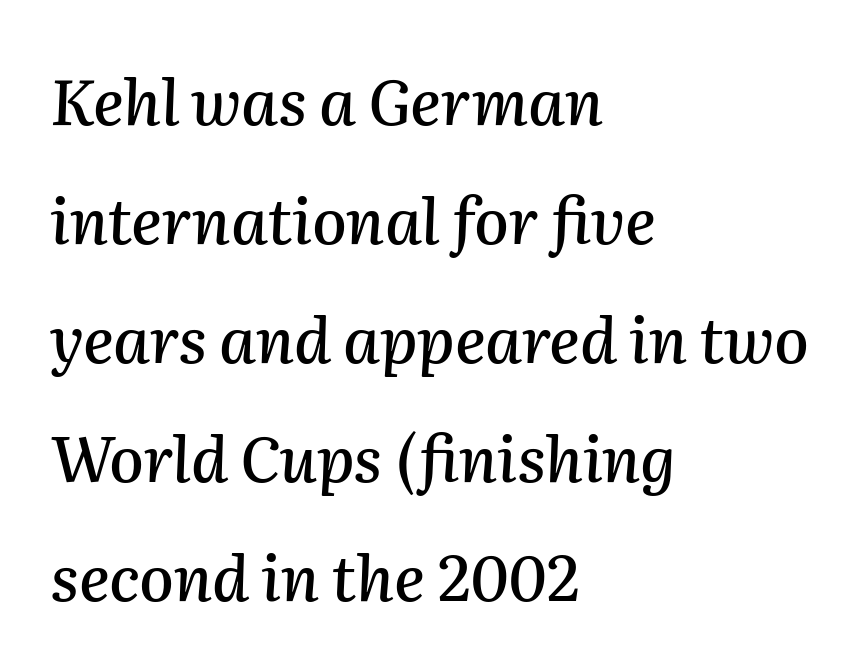
Inter-character spacing is left at the font's built-in metrics. Characters are canted at an angle relative to the baseline's perpendicular. This rendering features lettering with no underline. Spacing verdict: proportional, widths tailored to each character. The lines are quadded left.
